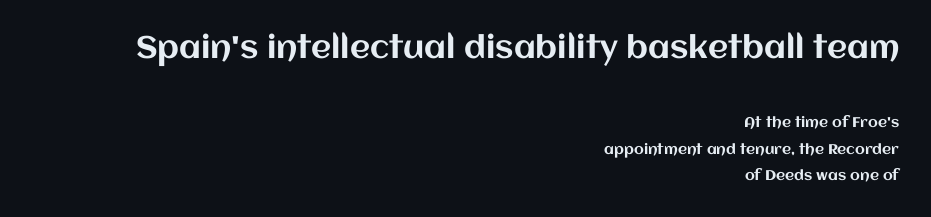
Q: Is the text italic (slanted)? A: No, it is upright.
Q: Is the text underlined? A: No.
Q: How is the paragraph aligned? A: Right-aligned.
Q: Is the spacing between letters normal or unusually wide? A: Normal.
Q: Which block of text is set in a larger size, the first (top) or the second (bottom)? A: The first (top) one.
Q: Width (condensed, normal, or wide)? A: Normal.
Q: Stroke contrast? A: Medium.
Q: x-height? A: Large.
Q: Monospaced? A: No.
